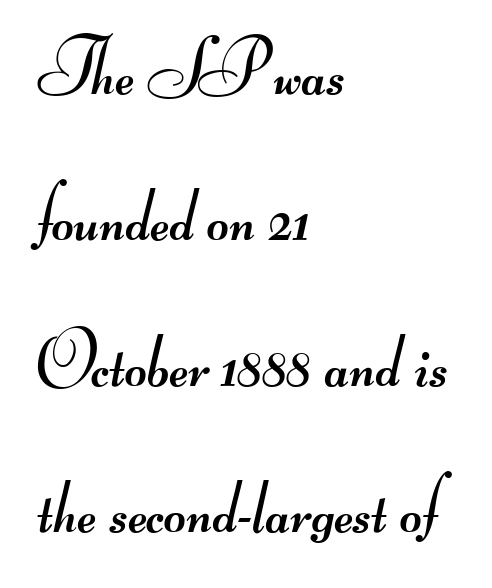
The image shows 76 px regular-weight, wide sans-serif type; set left-aligned, loose line spacing (1.92x), normal letter spacing, not underlined; medium stroke contrast.
